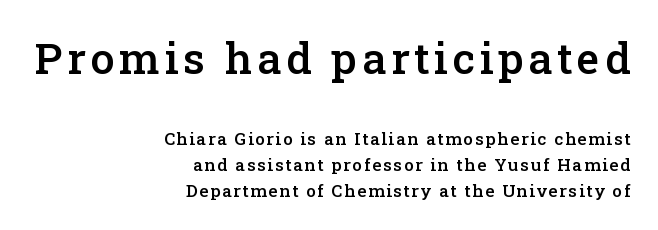
The image shows 43 px semibold serif type, upright; set right-aligned, normal line spacing (1.51x), not underlined; the first (top) block is 2.53x larger; low stroke contrast and a medium x-height.
